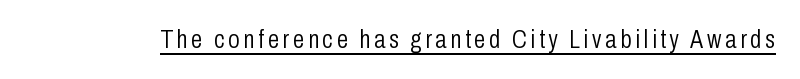
Notice how a bar underscores the lettering throughout. This is not heavy type; no bold has been used. The font's upright variant was chosen for this text.
